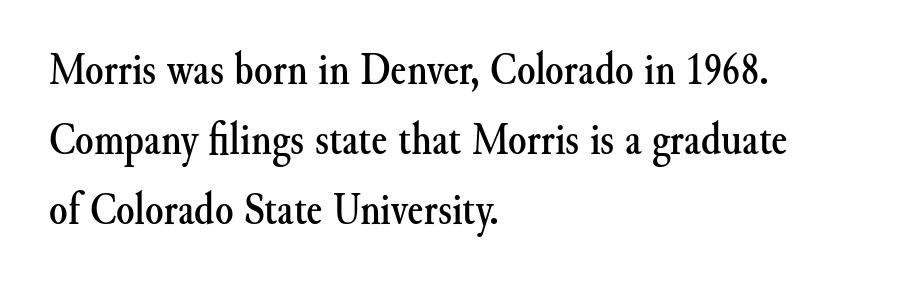
{"serif": "yes", "italic": "no", "width": "normal", "stroke_contrast": "medium", "x_height": "small", "monospaced": "no", "underline": "no", "align": "left", "line_spacing": "normal", "line_spacing_ratio": 1.49, "letter_spacing": "normal", "letter_spacing_em": 0.0, "glyph_px": 47}
